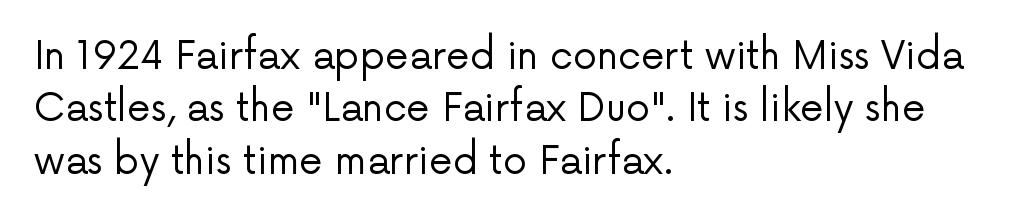
The image shows 38 px regular-weight sans-serif type, upright; set left-aligned, normal line spacing (1.38x), normal letter spacing, not underlined; low stroke contrast and a medium x-height.
